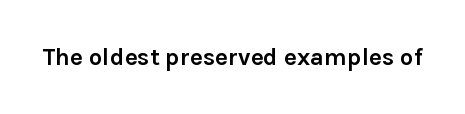
What stands out about the letter spacing? Nothing — it is the standard amount. Upright lettering throughout. Bold? Absolutely — the strokes are thick and heavy. The glyphs are unaccompanied by any horizontal stroke below them.
